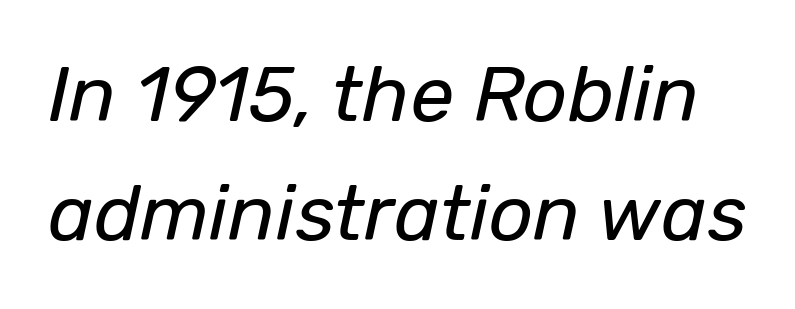
Compared with typical body copy, the letter spacing here is the same. Vertical stems look standard width or narrower in stroke. A normal amount of white space separates one row of letters from the next. The words here are not underlined.
